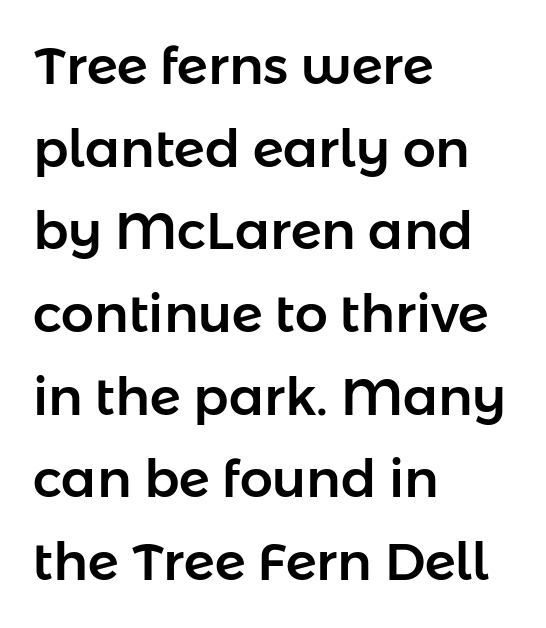
The image shows 52 px sans-serif type, upright; set left-aligned, normal line spacing (1.59x), normal letter spacing, not underlined; low stroke contrast and a medium x-height.
